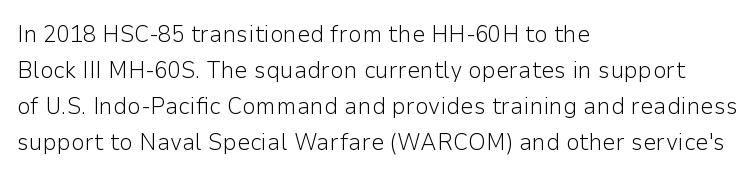
There is no visible air inserted between adjacent glyphs. The rendering anchors every line to the left-hand side. Counters stay open thanks to moderate or lighter strokes. Is there much room between lines? A standard amount, neither cramped nor airy. Type without underlining.
